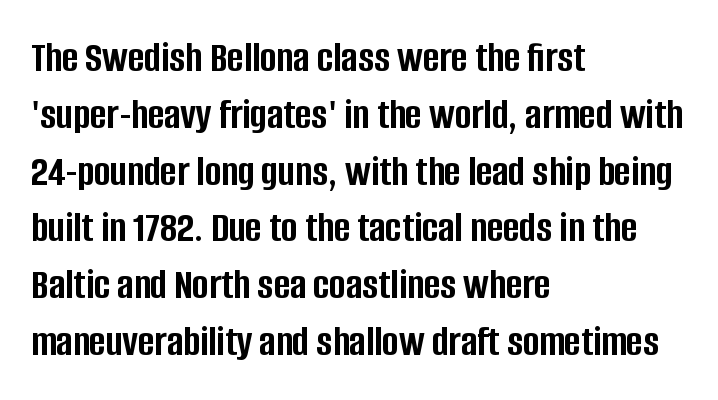
Q: Is the text bold? A: Yes.
Q: Is the text italic (slanted)? A: No, it is upright.
Q: Is the typeface a serif or a sans-serif typeface? A: Sans-serif.
Q: Is the text underlined? A: No.
Q: How is the paragraph aligned? A: Left-aligned.
Q: Is the spacing between letters normal or unusually wide? A: Normal.
Q: Is the spacing between lines tight, normal or loose? A: Normal.
Q: Width (condensed, normal, or wide)? A: Condensed.
Q: Stroke contrast? A: Low.
Q: x-height? A: Large.
Q: Monospaced? A: No.
